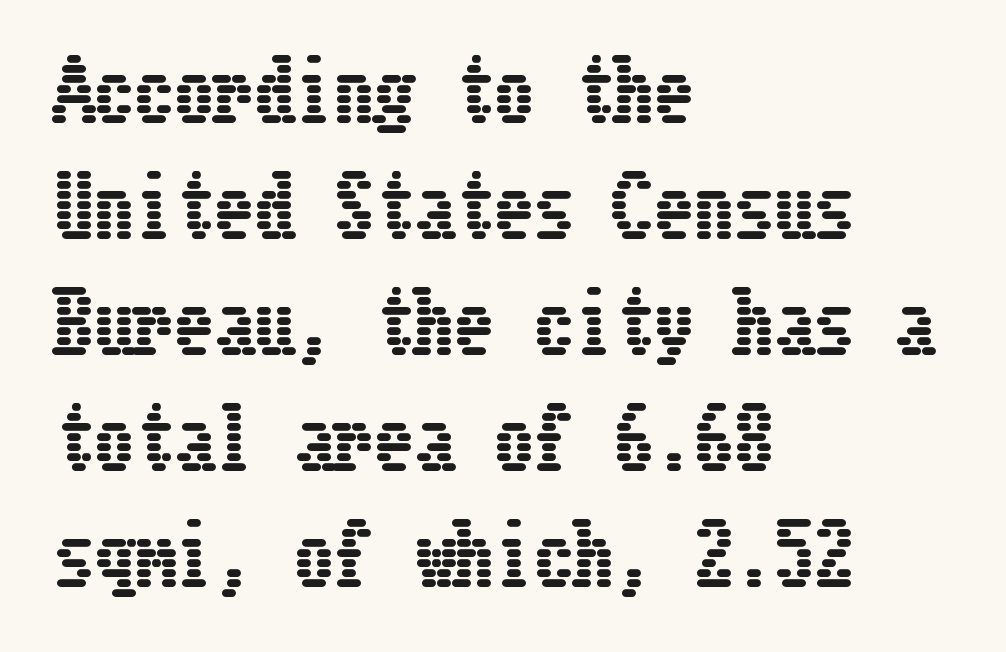
Q: Is the text italic (slanted)? A: No, it is upright.
Q: Is the text underlined? A: No.
Q: How is the paragraph aligned? A: Left-aligned.
Q: Is the spacing between letters normal or unusually wide? A: Normal.
Q: Is the spacing between lines tight, normal or loose? A: Normal.
Q: Width (condensed, normal, or wide)? A: Condensed.
Q: Stroke contrast? A: Low.
Q: x-height? A: Medium.
